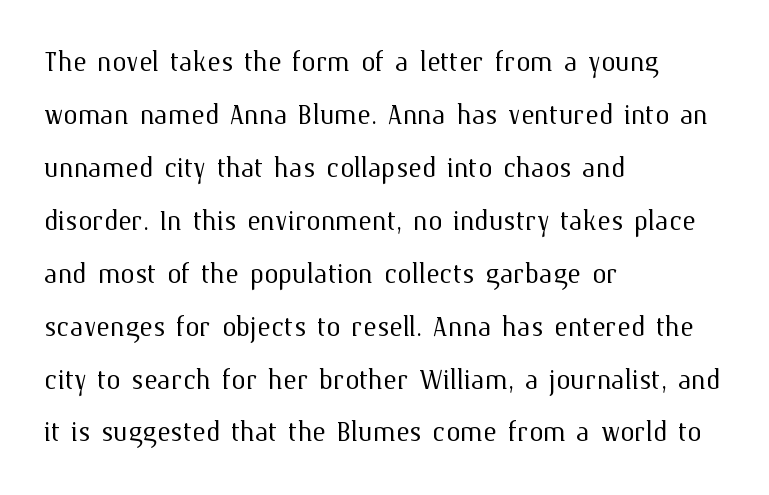
Q: Is the text bold? A: No.
Q: Is the text italic (slanted)? A: No, it is upright.
Q: Is the text underlined? A: No.
Q: How is the paragraph aligned? A: Left-aligned.
Q: Is the spacing between letters normal or unusually wide? A: Normal.
Q: Is the spacing between lines tight, normal or loose? A: Normal.
Q: Width (condensed, normal, or wide)? A: Normal.
Q: Stroke contrast? A: Medium.
Q: x-height? A: Medium.
Q: Monospaced? A: No.
